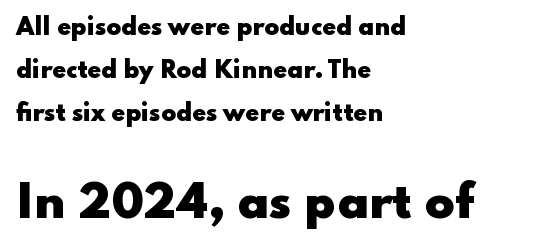
Q: Is the text bold? A: Yes.
Q: Is the text italic (slanted)? A: No, it is upright.
Q: Is the typeface a serif or a sans-serif typeface? A: Sans-serif.
Q: Is the text underlined? A: No.
Q: How is the paragraph aligned? A: Left-aligned.
Q: Is the spacing between letters normal or unusually wide? A: Normal.
Q: Is the spacing between lines tight, normal or loose? A: Loose.
Q: Which block of text is set in a larger size, the first (top) or the second (bottom)? A: The second (bottom) one.
Q: Width (condensed, normal, or wide)? A: Wide.
Q: Stroke contrast? A: Low.
Q: x-height? A: Small.
Q: Monospaced? A: No.
